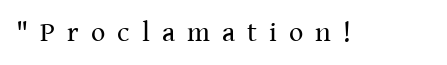
Unlike a clean sans, this face finishes its strokes with serifs. Ink coverage per letter is moderate at most. The letterforms stand isolated, each surrounded by extra space. A bare baseline throughout the passage.
